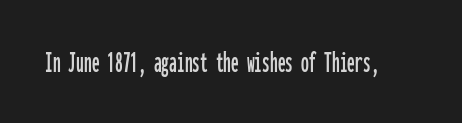
{"serif": "no", "italic": "no", "width": "condensed", "stroke_contrast": "low", "x_height": "medium", "monospaced": "yes", "underline": "no", "letter_spacing": "normal", "letter_spacing_em": 0.0, "glyph_px": 31}
